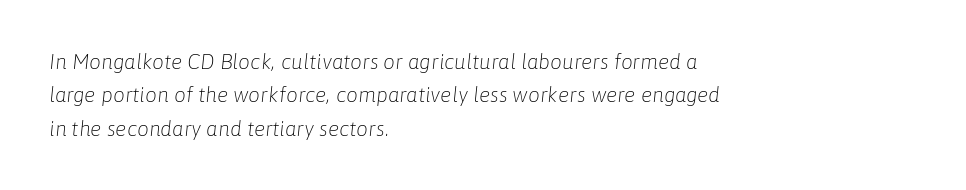
Every character sits at an angle, as italics do. Normally led — the rows are evenly, conventionally spaced. The rendering anchors every line to the left-hand side. Unmarked baselines from the first word to the last.
